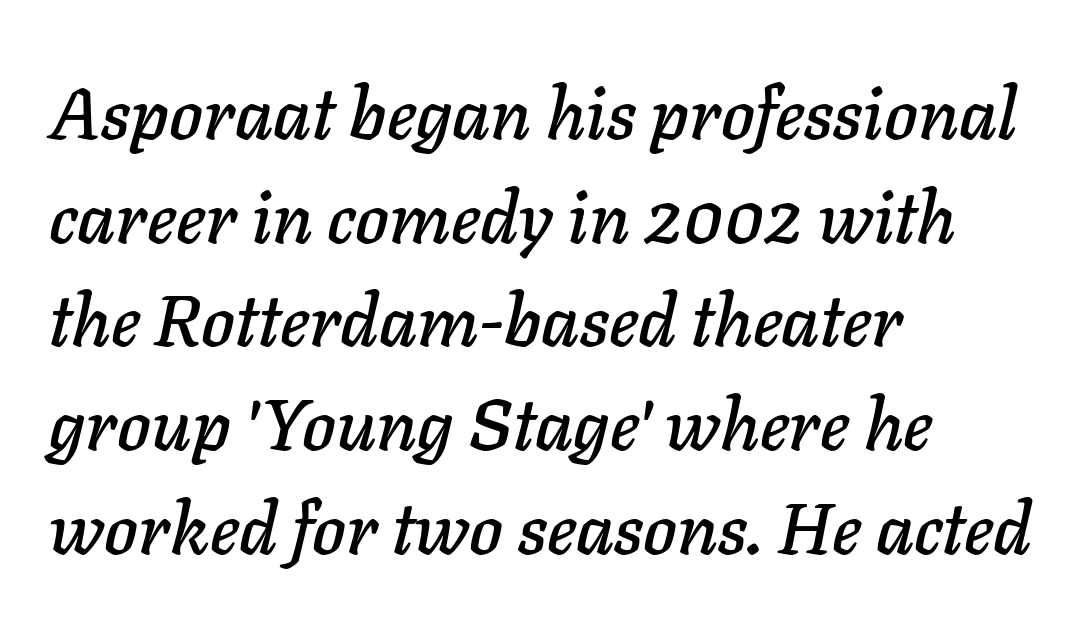
Q: Is the text italic (slanted)? A: Yes, it leans right by about 11 degrees.
Q: Is the text underlined? A: No.
Q: How is the paragraph aligned? A: Left-aligned.
Q: Is the spacing between letters normal or unusually wide? A: Normal.
Q: Is the spacing between lines tight, normal or loose? A: Normal.
Q: Width (condensed, normal, or wide)? A: Normal.
Q: Stroke contrast? A: Low.
Q: x-height? A: Medium.
Q: Monospaced? A: No.
